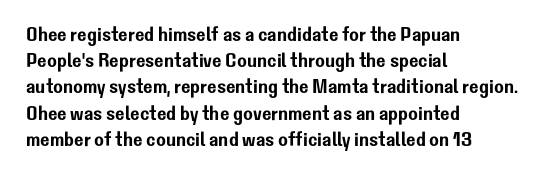
{"italic": "no", "underline": "no", "align": "left", "line_spacing": "normal", "line_spacing_ratio": 1.31, "letter_spacing": "normal", "letter_spacing_em": 0.0, "glyph_px": 20}
